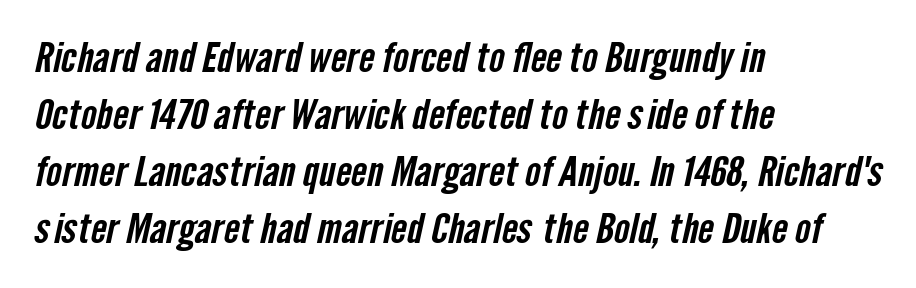
Q: Is the typeface a serif or a sans-serif typeface? A: Sans-serif.
Q: Is the text underlined? A: No.
Q: How is the paragraph aligned? A: Left-aligned.
Q: Is the spacing between letters normal or unusually wide? A: Normal.
Q: Is the spacing between lines tight, normal or loose? A: Normal.
Q: Width (condensed, normal, or wide)? A: Condensed.
Q: Stroke contrast? A: Low.
Q: x-height? A: Medium.
Q: Monospaced? A: No.
